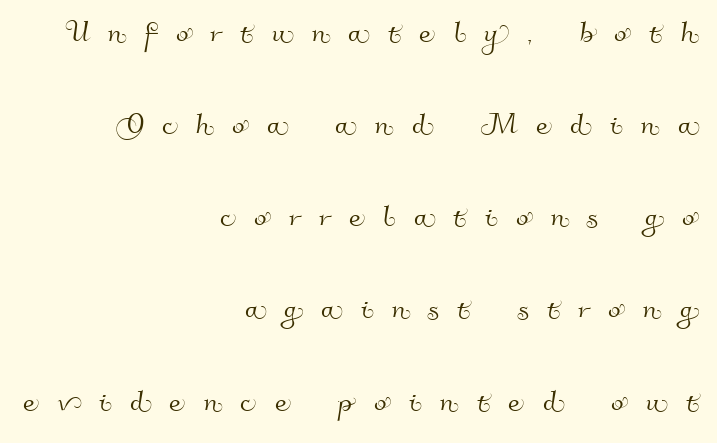
The block of text is sparse from top to bottom, with ample space between rows. The rendering uses natural spacing where letterforms have individual widths. Caption: multi-line text, flush right, ragged left. Font category for this specimen: sans-serif. Unmarked baselines from the first word to the last. This sample uses expanded letter spacing, leaving extra air between glyphs.
